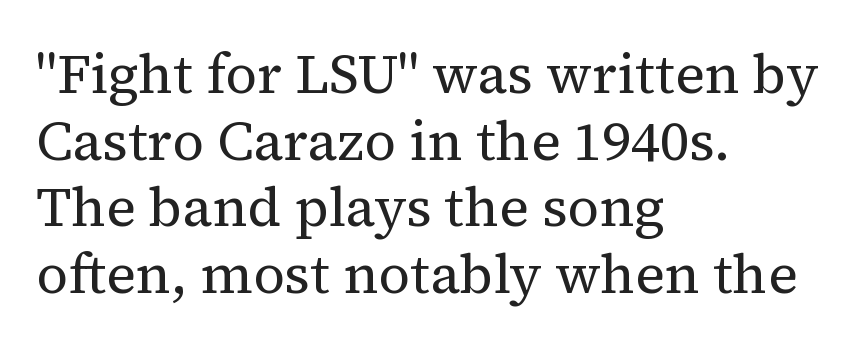
The image shows 55 px regular-weight serif type, upright; set left-aligned, line spacing 1.21x, normal letter spacing, not underlined; medium stroke contrast and a medium x-height.
